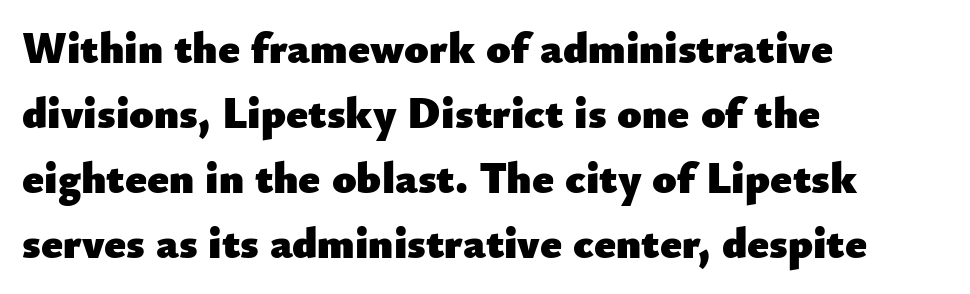
The image shows 44 px heavy sans-serif type, upright; set left-aligned, normal line spacing (1.48x), normal letter spacing, not underlined; low stroke contrast and a small x-height.
